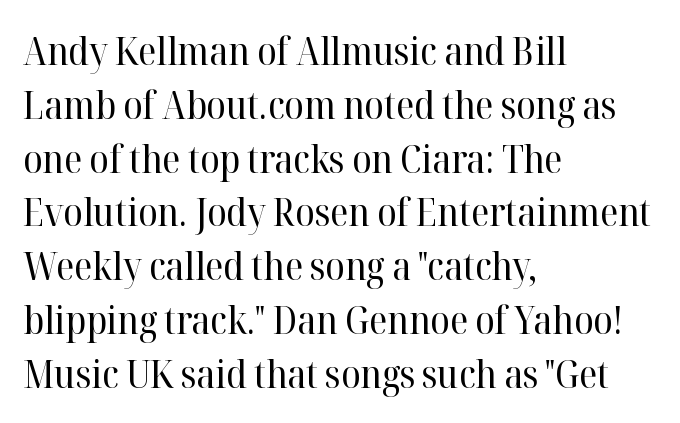
Q: Is the text bold? A: No.
Q: Is the text italic (slanted)? A: No, it is upright.
Q: Is the typeface a serif or a sans-serif typeface? A: Serif.
Q: Is the text underlined? A: No.
Q: How is the paragraph aligned? A: Left-aligned.
Q: Is the spacing between letters normal or unusually wide? A: Normal.
Q: Is the spacing between lines tight, normal or loose? A: Normal.
Q: Width (condensed, normal, or wide)? A: Normal.
Q: Stroke contrast? A: High.
Q: x-height? A: Medium.
Q: Monospaced? A: No.
